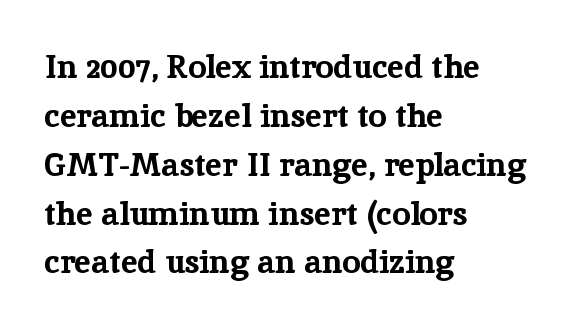
Q: Is the text bold? A: Yes.
Q: Is the text italic (slanted)? A: No, it is upright.
Q: Is the typeface a serif or a sans-serif typeface? A: Serif.
Q: Is the text underlined? A: No.
Q: How is the paragraph aligned? A: Left-aligned.
Q: Is the spacing between letters normal or unusually wide? A: Normal.
Q: Is the spacing between lines tight, normal or loose? A: Normal.
Q: Width (condensed, normal, or wide)? A: Normal.
Q: Stroke contrast? A: Low.
Q: x-height? A: Medium.
Q: Monospaced? A: No.
